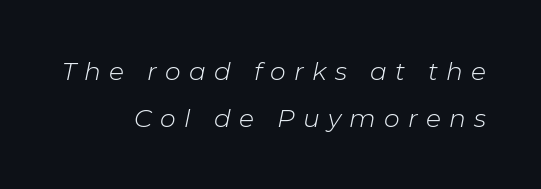
The image shows 25 px text type, italic (leaning right); set right-aligned, line spacing 1.87x, unusually wide letter spacing (+0.33 em), not underlined.
